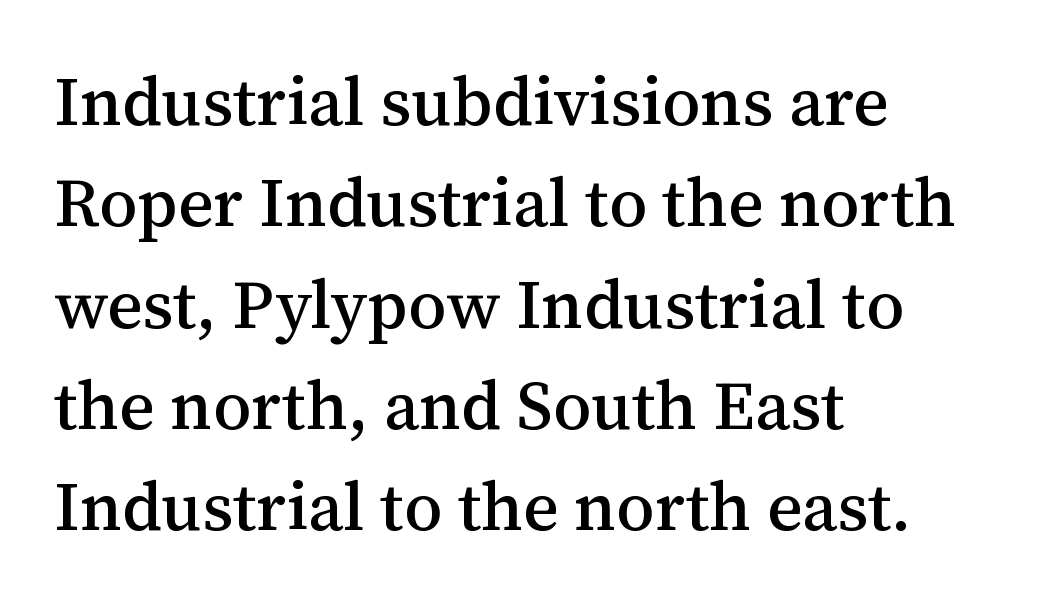
The rendering shows small feet on the letterforms — a serif design. Lines of text with bare space underneath. Glyph-to-glyph distance matches everyday printed text. Successive baselines arrive at the customary interval.
